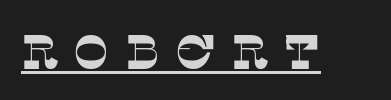
You could only call the tracking loose — the letters float apart. In terms of letterform style, serifs are clearly present. Looks like regular typesetting: each glyph gets only the width it needs. The face used here appears with an underline applied. Stems and bowls with no extra thickness — not bold.
